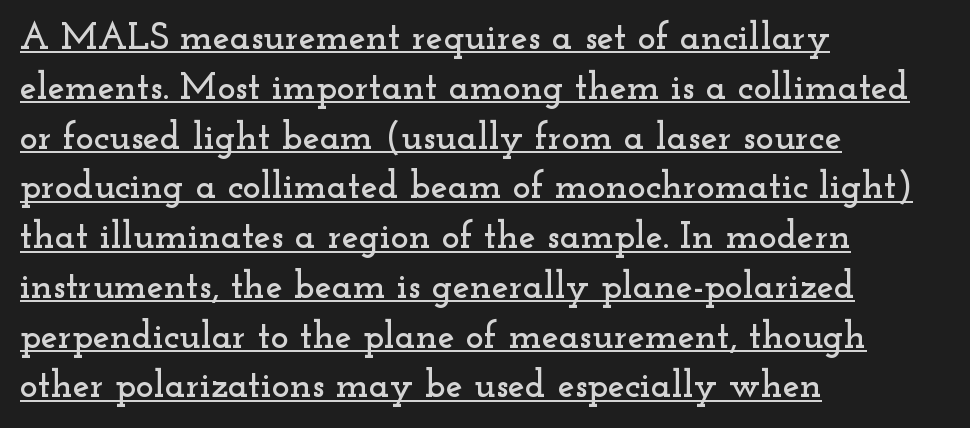
Q: Is the text italic (slanted)? A: No, it is upright.
Q: Is the typeface a serif or a sans-serif typeface? A: Serif.
Q: Is the text underlined? A: Yes.
Q: How is the paragraph aligned? A: Left-aligned.
Q: Is the spacing between letters normal or unusually wide? A: Normal.
Q: Is the spacing between lines tight, normal or loose? A: Normal.
Q: Width (condensed, normal, or wide)? A: Wide.
Q: Stroke contrast? A: Low.
Q: x-height? A: Small.
Q: Monospaced? A: No.
